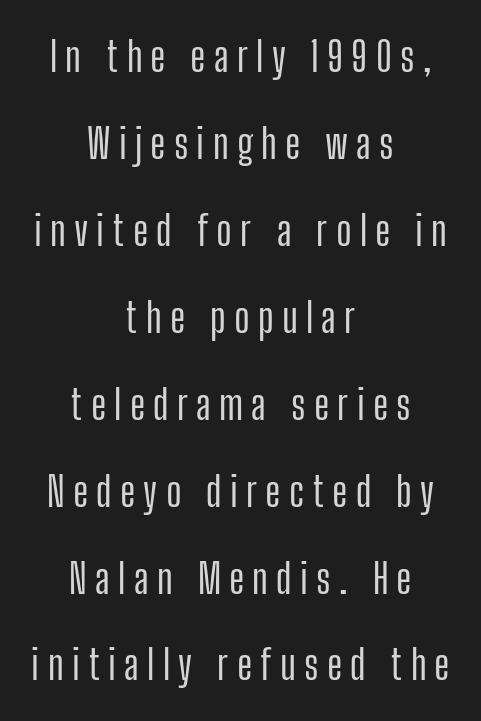
The image shows 41 px condensed sans-serif type, upright; set centered, loose line spacing (2.12x), unusually wide letter spacing (+0.2 em), not underlined; low stroke contrast and a medium x-height.
